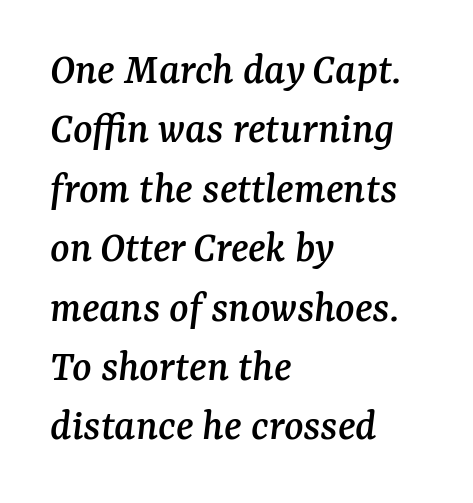
The image shows 45 px serif type, italic (leaning right); set left-aligned, normal line spacing (1.32x), normal letter spacing, not underlined; medium stroke contrast and a medium x-height.
